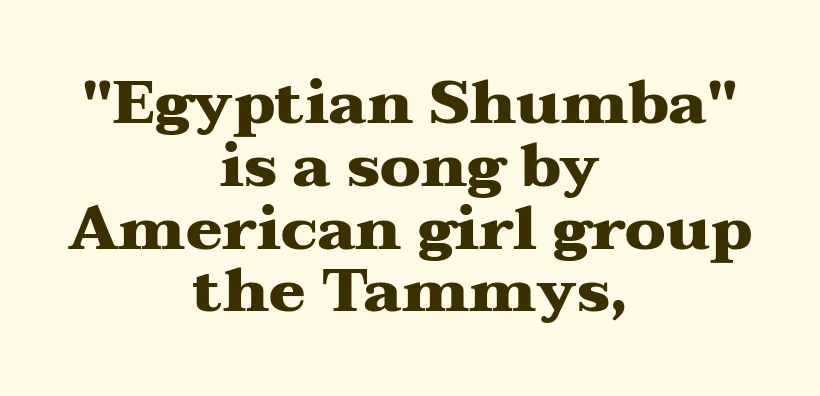
Look at the tracking — it's just the regular setting, nothing added. Nobody drew a line under any word here. Summary of vertical rhythm: compact, with narrow interline spacing. Both edges are ragged and mirror each other, which tells us the setting is centered. Heavy, bold letterforms.
